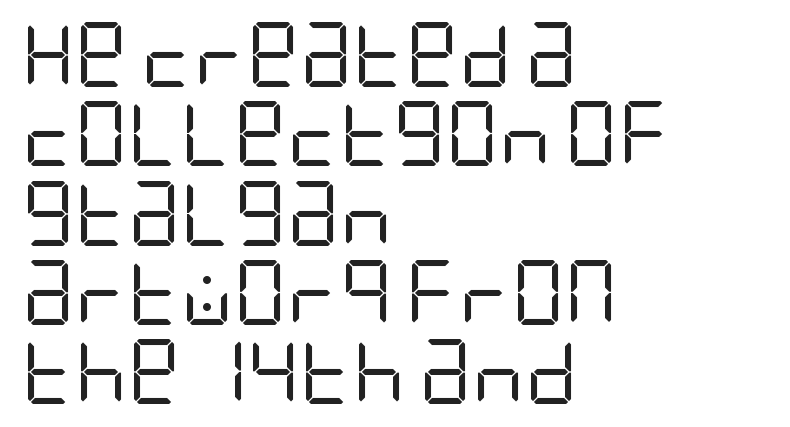
Q: Is the text bold? A: No.
Q: Is the text italic (slanted)? A: No, it is upright.
Q: Is the typeface a serif or a sans-serif typeface? A: Sans-serif.
Q: Is the text underlined? A: No.
Q: How is the paragraph aligned? A: Left-aligned.
Q: Is the spacing between letters normal or unusually wide? A: Normal.
Q: Width (condensed, normal, or wide)? A: Condensed.
Q: Stroke contrast? A: Low.
Q: x-height? A: Large.
